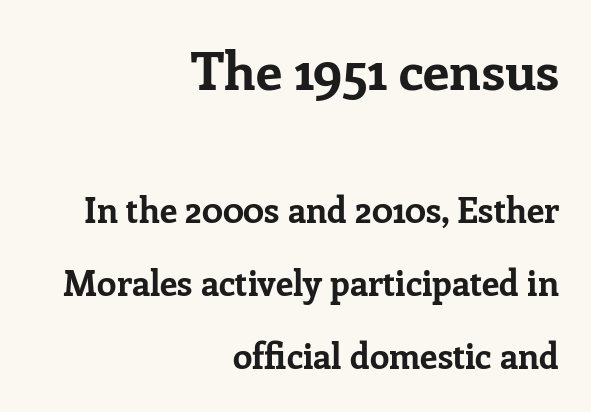
Q: Is the text bold? A: Yes.
Q: Is the text italic (slanted)? A: No, it is upright.
Q: Is the typeface a serif or a sans-serif typeface? A: Serif.
Q: Is the text underlined? A: No.
Q: How is the paragraph aligned? A: Right-aligned.
Q: Is the spacing between letters normal or unusually wide? A: Normal.
Q: Is the spacing between lines tight, normal or loose? A: Loose.
Q: Which block of text is set in a larger size, the first (top) or the second (bottom)? A: The first (top) one.
Q: Width (condensed, normal, or wide)? A: Normal.
Q: Stroke contrast? A: Low.
Q: x-height? A: Medium.
Q: Monospaced? A: No.
